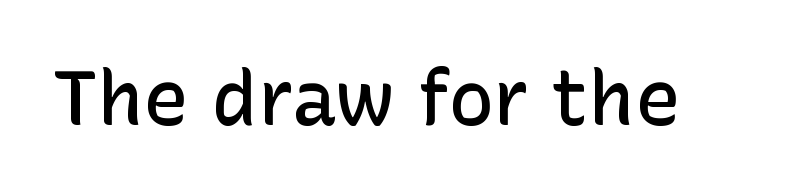
The image shows 76 px semibold sans-serif type, upright; set normal letter spacing, not underlined; low stroke contrast and a medium x-height.
